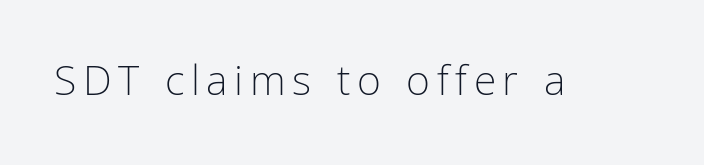
{"serif": "no", "italic": "no", "bold": "no", "weight": "light", "width": "condensed", "stroke_contrast": "low", "x_height": "medium", "monospaced": "no", "underline": "no", "glyph_px": 41}
